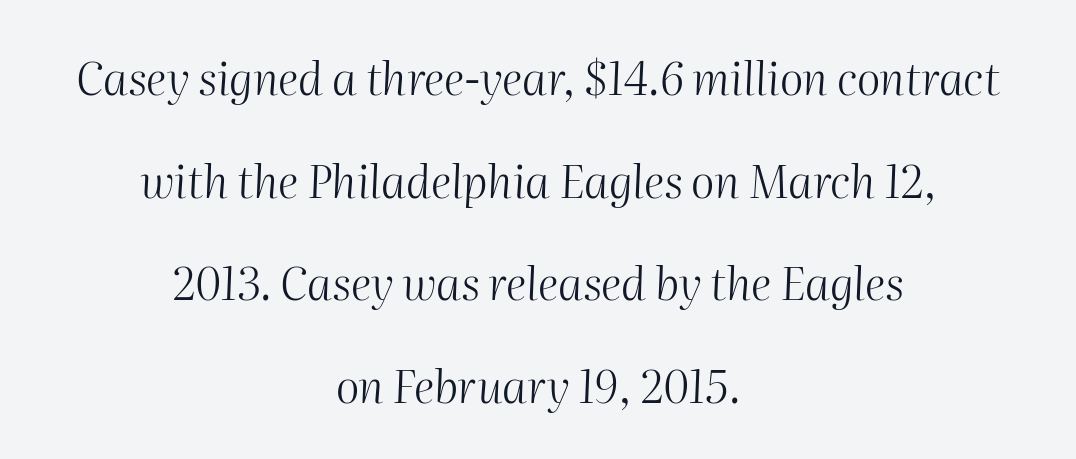
{"italic": "yes", "lean": "right", "slant_degrees": 2, "bold": "no", "weight": "light", "width": "normal", "stroke_contrast": "medium", "x_height": "medium", "monospaced": "no", "underline": "no", "align": "center", "line_spacing": "loose", "line_spacing_ratio": 2.28, "letter_spacing": "normal", "letter_spacing_em": 0.0, "glyph_px": 45}
